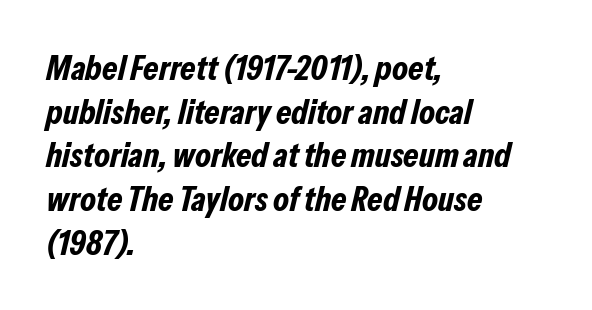
Q: Is the text bold? A: Yes.
Q: Is the text italic (slanted)? A: Yes, it leans right by about 13 degrees.
Q: Is the text underlined? A: No.
Q: How is the paragraph aligned? A: Left-aligned.
Q: Is the spacing between letters normal or unusually wide? A: Normal.
Q: Is the spacing between lines tight, normal or loose? A: Normal.
Q: Width (condensed, normal, or wide)? A: Condensed.
Q: Stroke contrast? A: Low.
Q: x-height? A: Medium.
Q: Monospaced? A: No.
